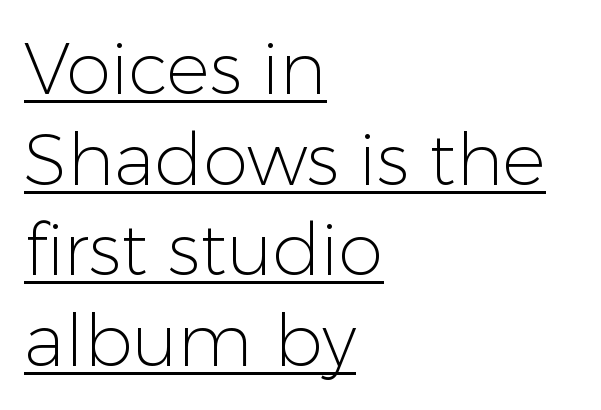
The rendering keeps characters at their native spacing. Vertical spacing — default. Here the designer chose a conventional face with non-uniform glyph widths. The typesetter has applied underlining to the passage shown. Letterform terminals end flat and unadorned throughout the passage. The text block is weighted toward the left margin, trailing off unevenly rightward.
